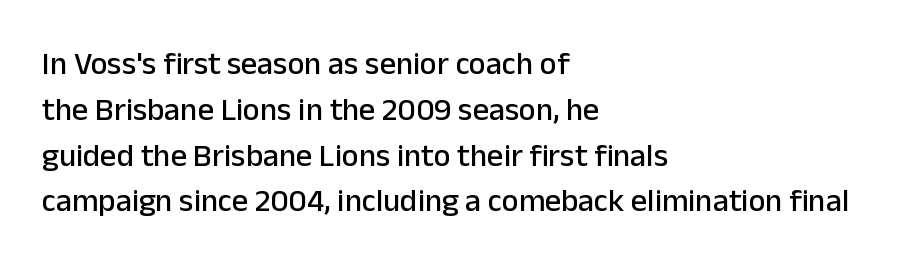
Q: Is the text italic (slanted)? A: No, it is upright.
Q: Is the typeface a serif or a sans-serif typeface? A: Sans-serif.
Q: Is the text underlined? A: No.
Q: How is the paragraph aligned? A: Left-aligned.
Q: Is the spacing between letters normal or unusually wide? A: Normal.
Q: Is the spacing between lines tight, normal or loose? A: Normal.
Q: Width (condensed, normal, or wide)? A: Normal.
Q: Stroke contrast? A: Low.
Q: x-height? A: Medium.
Q: Monospaced? A: No.
